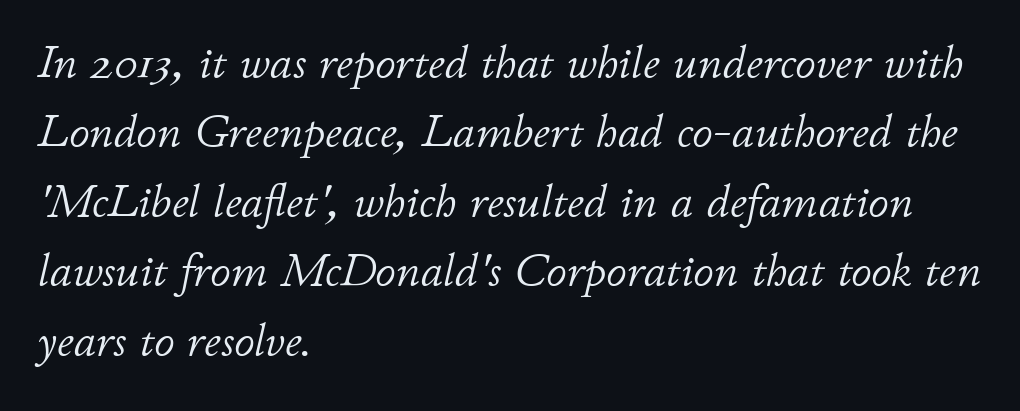
Q: Is the text bold? A: No.
Q: Is the text italic (slanted)? A: Yes, it leans right by about 11 degrees.
Q: Is the text underlined? A: No.
Q: How is the paragraph aligned? A: Left-aligned.
Q: Is the spacing between letters normal or unusually wide? A: Normal.
Q: Is the spacing between lines tight, normal or loose? A: Normal.
Q: Width (condensed, normal, or wide)? A: Normal.
Q: Stroke contrast? A: Low.
Q: x-height? A: Small.
Q: Monospaced? A: No.
